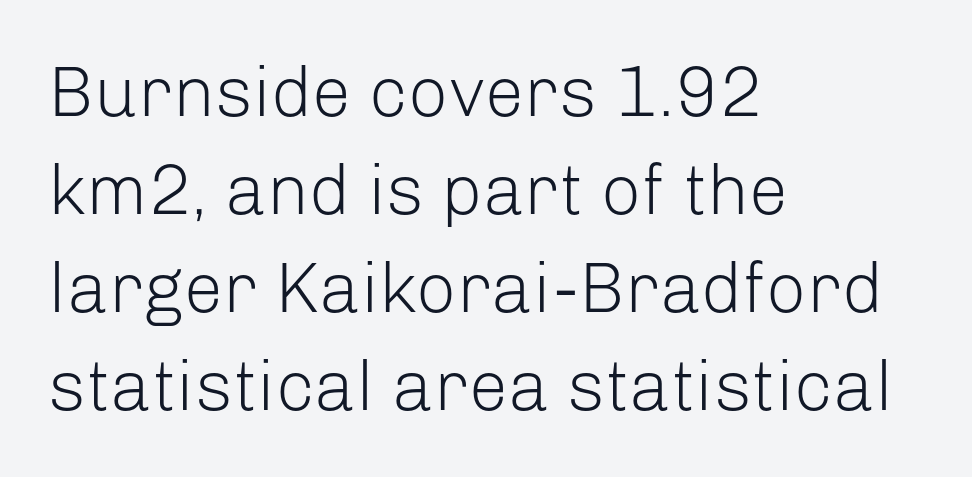
{"serif": "no", "italic": "no", "bold": "no", "weight": "light", "width": "normal", "stroke_contrast": "low", "x_height": "medium", "monospaced": "no", "underline": "no", "align": "left", "line_spacing": "normal", "line_spacing_ratio": 1.38, "letter_spacing": "normal", "letter_spacing_em": 0.0, "glyph_px": 71}
